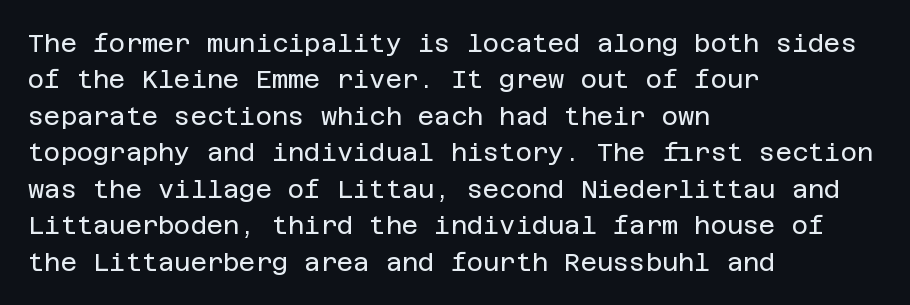
Q: Is the text bold? A: No.
Q: Is the text italic (slanted)? A: No, it is upright.
Q: Is the text underlined? A: No.
Q: How is the paragraph aligned? A: Left-aligned.
Q: Is the spacing between letters normal or unusually wide? A: Normal.
Q: Is the spacing between lines tight, normal or loose? A: Normal.
